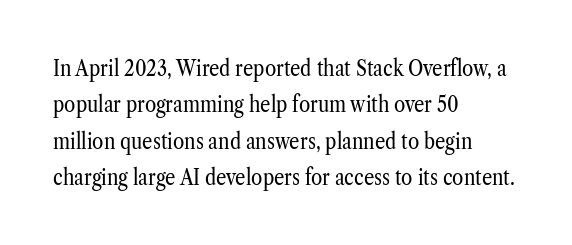
Q: Is the text bold? A: No.
Q: Is the text italic (slanted)? A: No, it is upright.
Q: Is the text underlined? A: No.
Q: How is the paragraph aligned? A: Left-aligned.
Q: Is the spacing between letters normal or unusually wide? A: Normal.
Q: Is the spacing between lines tight, normal or loose? A: Normal.
